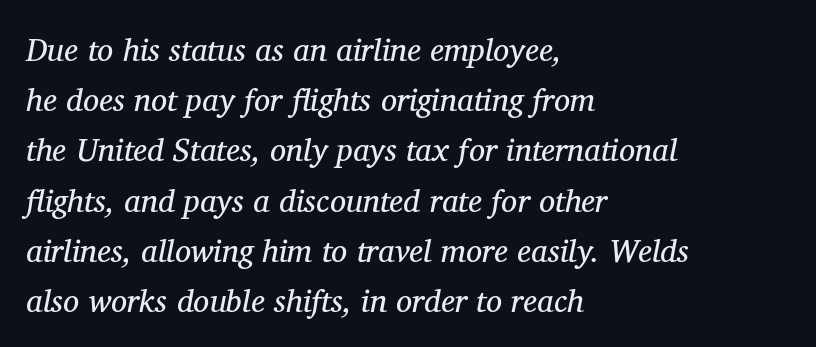
{"serif": "yes", "italic": "yes", "lean": "right", "slant_degrees": 11, "bold": "no", "weight": "regular", "width": "normal", "stroke_contrast": "medium", "x_height": "medium", "monospaced": "no", "underline": "no", "align": "left", "line_spacing": "normal", "line_spacing_ratio": 1.57, "letter_spacing": "normal", "letter_spacing_em": 0.0, "glyph_px": 32}
